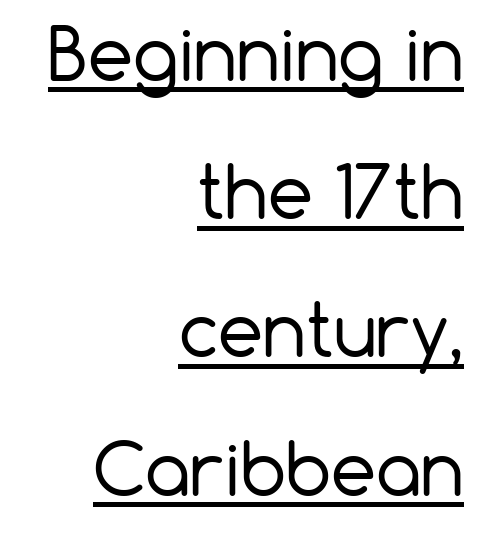
The image shows 72 px regular-weight sans-serif type, upright; set right-aligned, loose line spacing (1.92x), normal letter spacing, underlined; low stroke contrast and a medium x-height.
